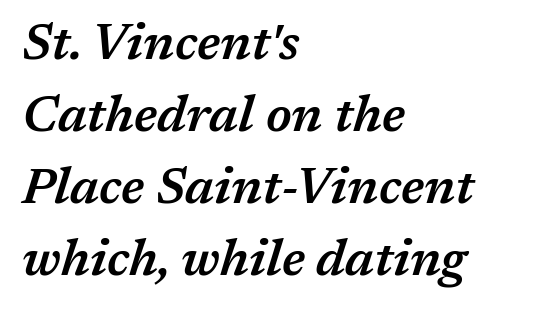
How heavy is the stroke? Medium-heavy — a semibold, shy of bold. The passage shown is typed in a proportional face where columns would drift. The space directly below the letters is spotless. Designer's note — italics engaged.
